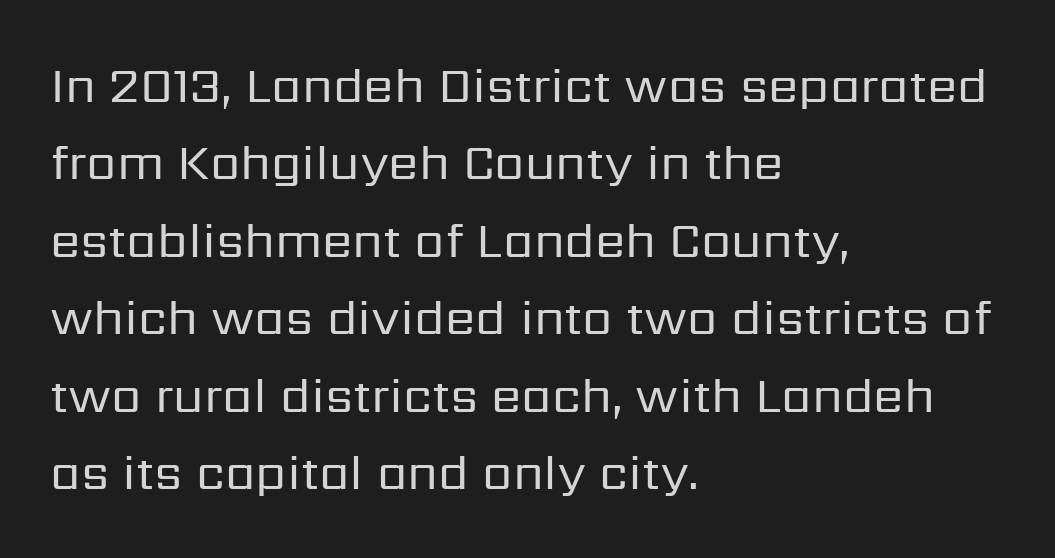
{"serif": "no", "italic": "no", "bold": "no", "weight": "regular", "width": "normal", "stroke_contrast": "low", "x_height": "medium", "monospaced": "no", "underline": "no", "align": "left", "line_spacing": "normal", "line_spacing_ratio": 1.58, "letter_spacing": "normal", "letter_spacing_em": 0.0, "glyph_px": 49}
